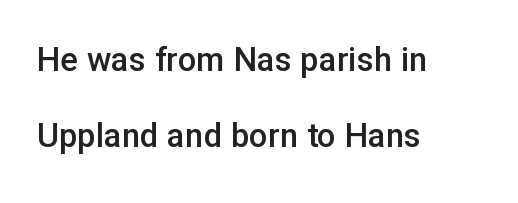
{"serif": "no", "italic": "no", "bold": "semi", "weight": "semibold", "width": "normal", "stroke_contrast": "low", "x_height": "medium", "monospaced": "no", "underline": "no", "align": "left", "line_spacing": "loose", "line_spacing_ratio": 2.31, "letter_spacing": "normal", "letter_spacing_em": 0.0, "glyph_px": 33}
